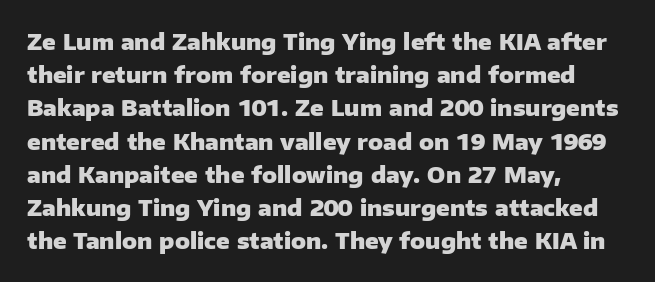
Leading matches the norm, producing a regular column. The area under the type is left untouched. Does extra space separate the letters? No, they use regular spacing. These lines were composed using upright roman letters.
